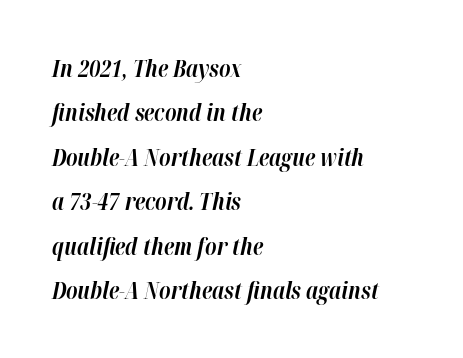
{"italic": "yes", "lean": "right", "slant_degrees": 12, "bold": "yes", "underline": "no", "align": "left", "line_spacing": "loose", "line_spacing_ratio": 1.93, "letter_spacing": "normal", "letter_spacing_em": 0.0, "glyph_px": 23}
